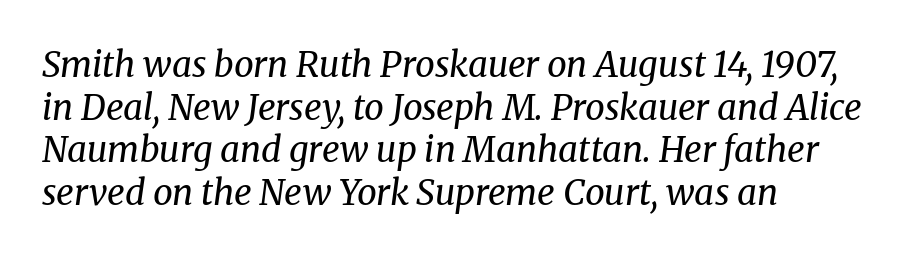
{"serif": "yes", "italic": "yes", "lean": "right", "slant_degrees": 8, "bold": "no", "weight": "regular", "width": "normal", "stroke_contrast": "medium", "x_height": "medium", "monospaced": "no", "underline": "no", "align": "left", "line_spacing_ratio": 1.22, "letter_spacing": "normal", "letter_spacing_em": 0.0, "glyph_px": 35}
